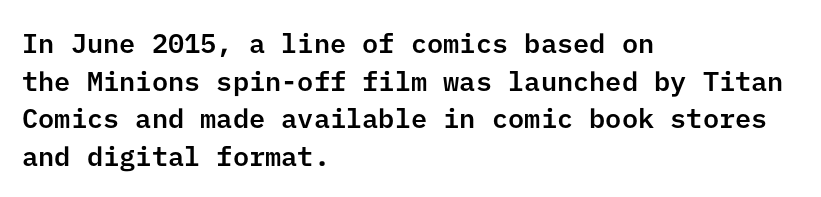
{"italic": "no", "underline": "no", "align": "left", "line_spacing": "normal", "line_spacing_ratio": 1.39, "letter_spacing": "normal", "letter_spacing_em": 0.0, "glyph_px": 27}
